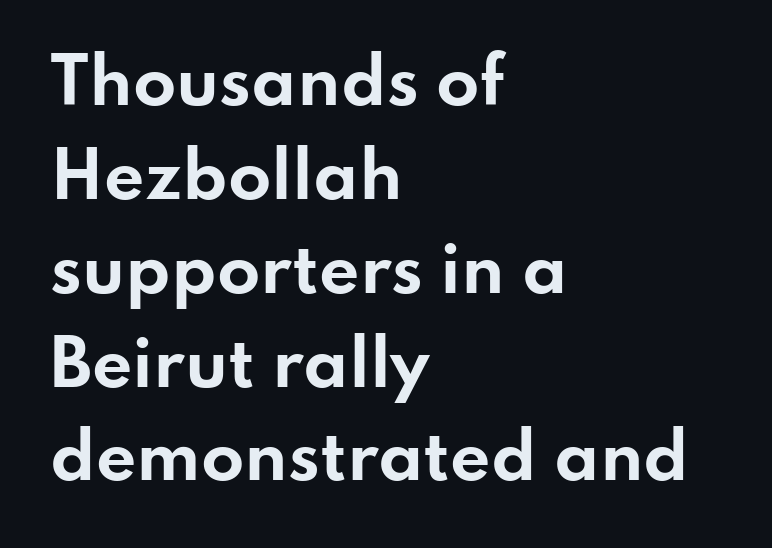
The image shows 63 px bold, wide sans-serif type, upright; set left-aligned, normal line spacing (1.49x), normal letter spacing, not underlined; low stroke contrast and a small x-height.
